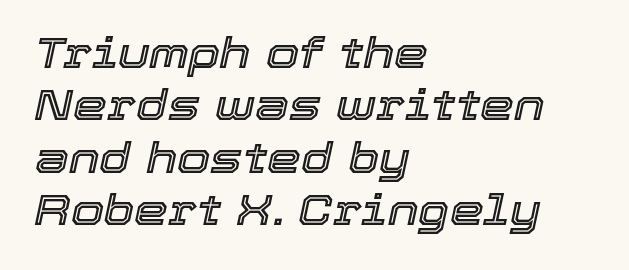
The image shows 43 px text type, italic (leaning right); set left-aligned, line spacing 1.22x, normal letter spacing, not underlined; a medium x-height.
